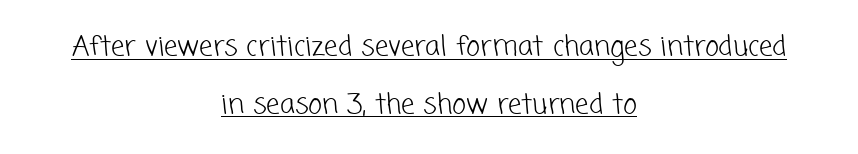
{"bold": "no", "underline": "yes", "align": "center", "line_spacing": "loose", "line_spacing_ratio": 2.13, "letter_spacing": "normal", "letter_spacing_em": 0.0, "glyph_px": 27}
